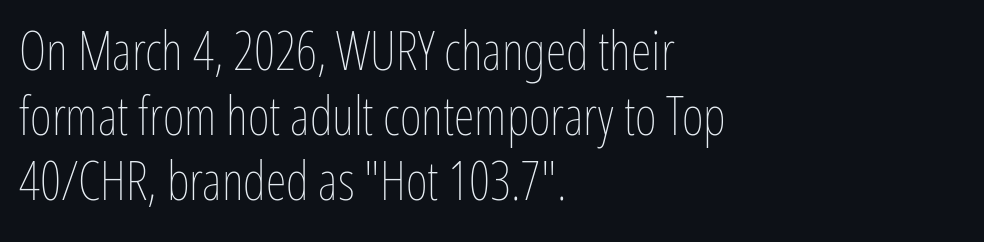
{"italic": "no", "bold": "no", "weight": "thin", "width": "condensed", "stroke_contrast": "low", "x_height": "medium", "monospaced": "no", "underline": "no", "align": "left", "line_spacing_ratio": 1.23, "letter_spacing": "normal", "letter_spacing_em": 0.0, "glyph_px": 53}
